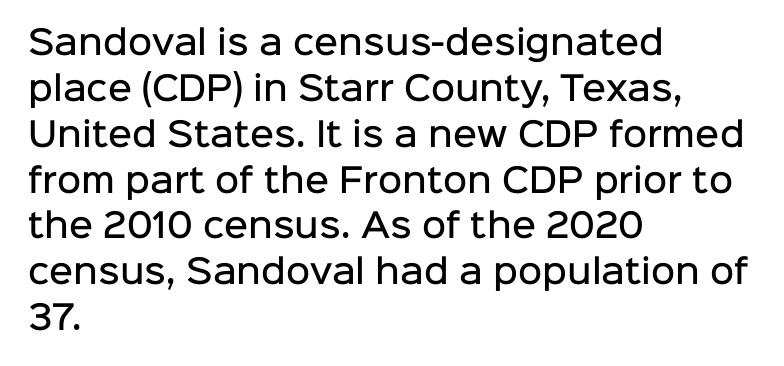
{"serif": "no", "italic": "no", "bold": "semi", "weight": "semibold", "width": "normal", "stroke_contrast": "low", "x_height": "medium", "monospaced": "no", "underline": "no", "align": "left", "line_spacing": "normal", "line_spacing_ratio": 1.39, "letter_spacing": "normal", "letter_spacing_em": 0.0, "glyph_px": 33}
